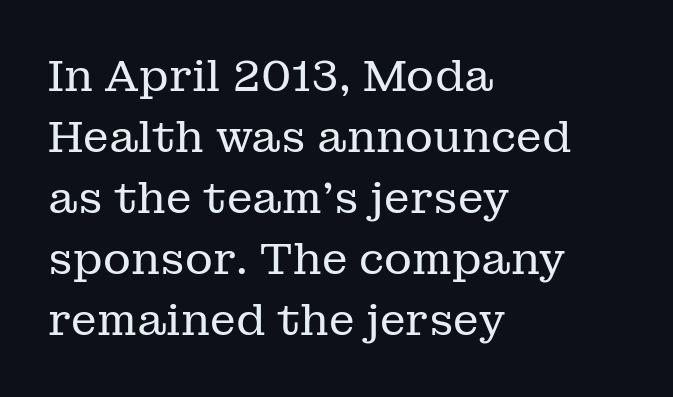
The image shows 43 px regular-weight serif type, upright; set left-aligned, normal line spacing (1.42x), normal letter spacing, not underlined; low stroke contrast and a medium x-height.
